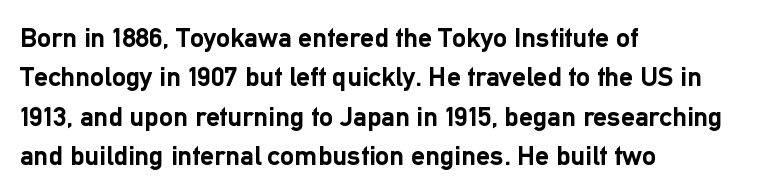
Q: Is the text bold? A: Yes.
Q: Is the text italic (slanted)? A: No, it is upright.
Q: Is the typeface a serif or a sans-serif typeface? A: Sans-serif.
Q: Is the text underlined? A: No.
Q: How is the paragraph aligned? A: Left-aligned.
Q: Is the spacing between letters normal or unusually wide? A: Normal.
Q: Is the spacing between lines tight, normal or loose? A: Normal.
Q: Width (condensed, normal, or wide)? A: Normal.
Q: Stroke contrast? A: Low.
Q: x-height? A: Medium.
Q: Monospaced? A: No.
